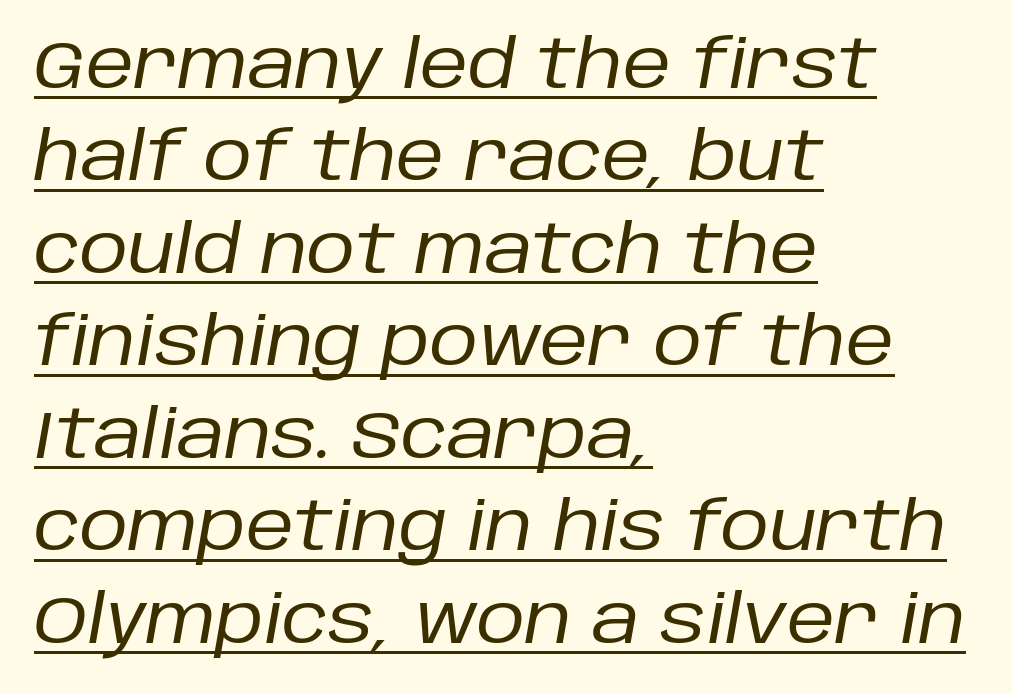
The image shows 67 px regular-weight type, italic (leaning right); set left-aligned, normal line spacing (1.38x), normal letter spacing, underlined; low stroke contrast and a large x-height.
